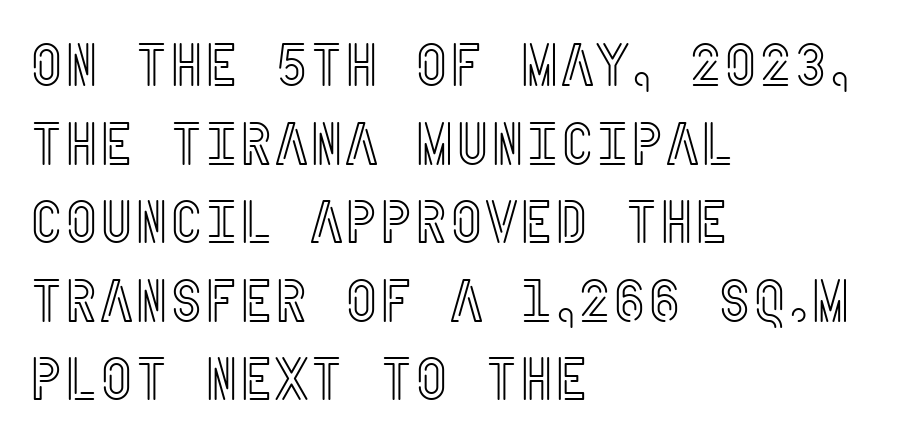
Q: Is the text italic (slanted)? A: No, it is upright.
Q: Is the text underlined? A: No.
Q: How is the paragraph aligned? A: Left-aligned.
Q: Is the spacing between letters normal or unusually wide? A: Normal.
Q: Is the spacing between lines tight, normal or loose? A: Normal.
Q: Width (condensed, normal, or wide)? A: Condensed.
Q: x-height? A: Large.
